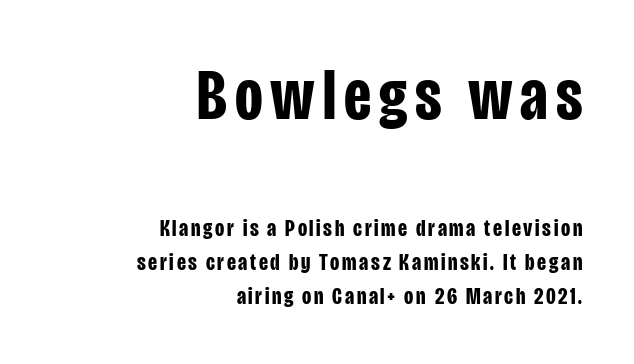
Notice how the stems are strictly vertical — no italics here. Decoration check: the copy has no underline. Look at the bottom of the vertical strokes: they stop flat, with no serifs. Compared with typical paragraphs, the rows here are spaced about the same. One-word summary of the alignment: right.
